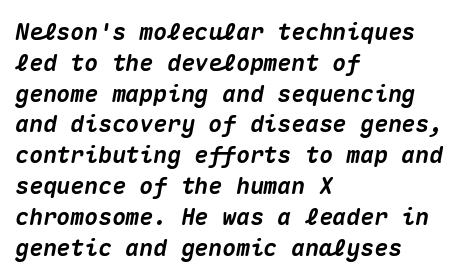
Q: Is the text bold? A: Yes.
Q: Is the text italic (slanted)? A: Yes, it leans right by about 10 degrees.
Q: Is the text underlined? A: No.
Q: How is the paragraph aligned? A: Left-aligned.
Q: Is the spacing between letters normal or unusually wide? A: Normal.
Q: Is the spacing between lines tight, normal or loose? A: Normal.
